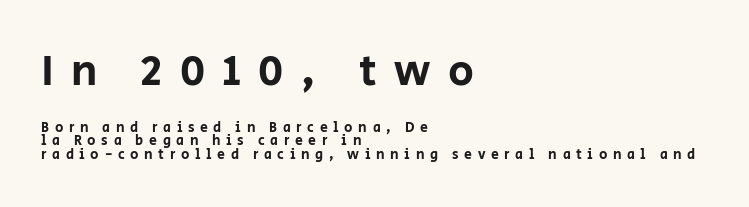
Q: Is the text italic (slanted)? A: No, it is upright.
Q: Is the typeface a serif or a sans-serif typeface? A: Sans-serif.
Q: Is the text underlined? A: No.
Q: How is the paragraph aligned? A: Left-aligned.
Q: Is the spacing between letters normal or unusually wide? A: Unusually wide.
Q: Is the spacing between lines tight, normal or loose? A: Tight.
Q: Which block of text is set in a larger size, the first (top) or the second (bottom)? A: The first (top) one.
Q: Width (condensed, normal, or wide)? A: Normal.
Q: Stroke contrast? A: Low.
Q: x-height? A: Large.
Q: Monospaced? A: No.
